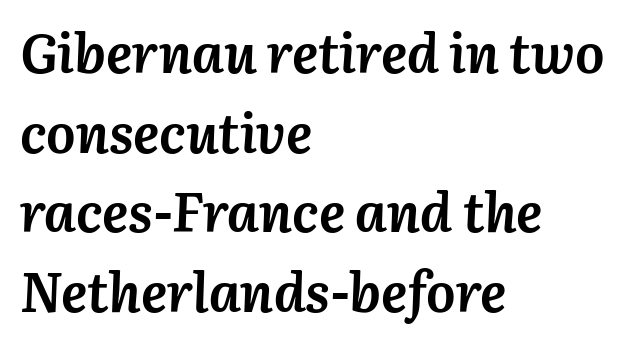
The image shows 55 px semibold type, italic (leaning right); set left-aligned, normal line spacing (1.45x), normal letter spacing, not underlined; medium stroke contrast and a medium x-height.
